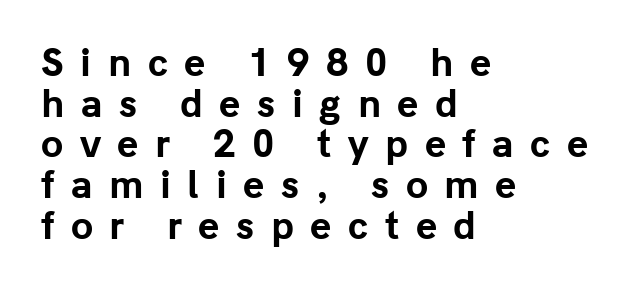
The rendering inserts visible extra space after every character. Summary of vertical rhythm: compact, with narrow interline spacing. The specimen reads as upright at a glance. Nothing sits at the stroke ends, so this counts as sans-serif.
